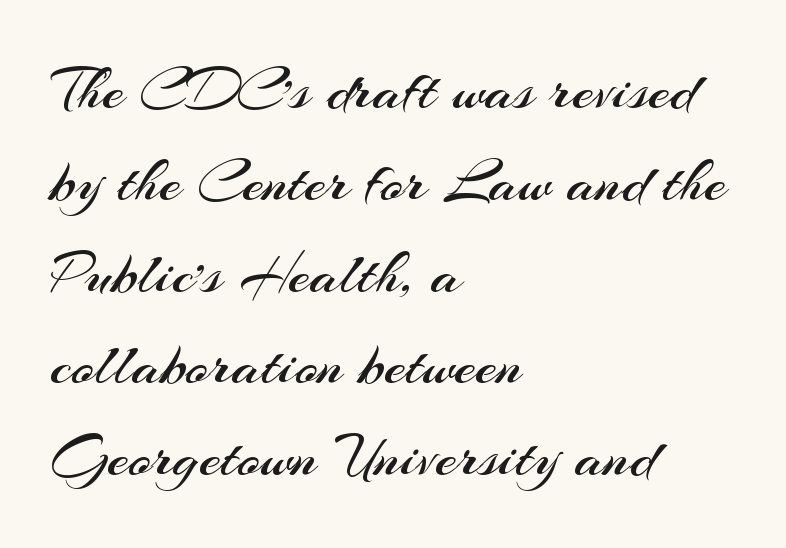
{"serif": "no", "bold": "no", "weight": "regular", "width": "normal", "stroke_contrast": "medium", "x_height": "small", "monospaced": "no", "underline": "no", "align": "left", "line_spacing": "normal", "line_spacing_ratio": 1.48, "letter_spacing": "normal", "letter_spacing_em": 0.0, "glyph_px": 62}
